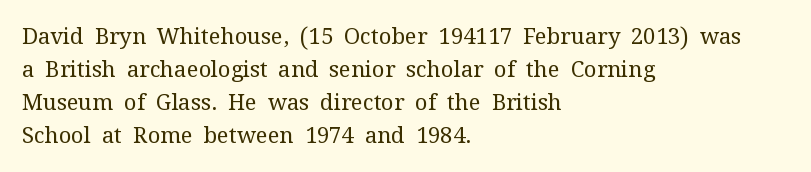
Q: Is the text bold? A: No.
Q: Is the text italic (slanted)? A: No, it is upright.
Q: Is the text underlined? A: No.
Q: How is the paragraph aligned? A: Left-aligned.
Q: Is the spacing between letters normal or unusually wide? A: Normal.
Q: Is the spacing between lines tight, normal or loose? A: Normal.
